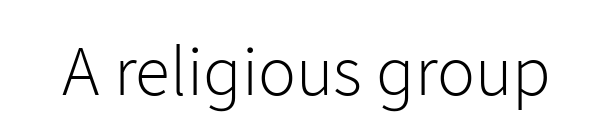
Q: Is the text bold? A: No.
Q: Is the text italic (slanted)? A: No, it is upright.
Q: Is the typeface a serif or a sans-serif typeface? A: Sans-serif.
Q: Is the text underlined? A: No.
Q: Is the spacing between letters normal or unusually wide? A: Normal.
Q: Width (condensed, normal, or wide)? A: Normal.
Q: Stroke contrast? A: Low.
Q: x-height? A: Medium.
Q: Monospaced? A: No.
